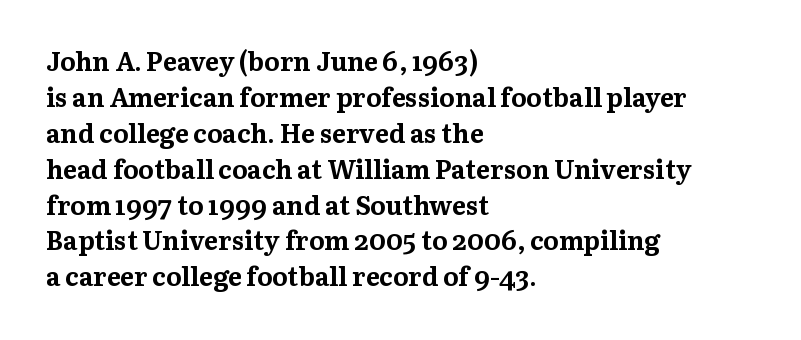
Q: Is the text bold? A: Yes.
Q: Is the text italic (slanted)? A: No, it is upright.
Q: Is the text underlined? A: No.
Q: How is the paragraph aligned? A: Left-aligned.
Q: Is the spacing between letters normal or unusually wide? A: Normal.
Q: Is the spacing between lines tight, normal or loose? A: Normal.
